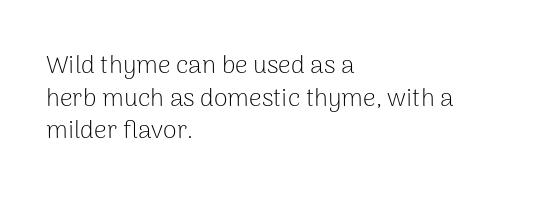
{"italic": "no", "bold": "no", "underline": "no", "align": "left", "line_spacing": "normal", "line_spacing_ratio": 1.31, "letter_spacing": "normal", "letter_spacing_em": 0.0, "glyph_px": 25}
